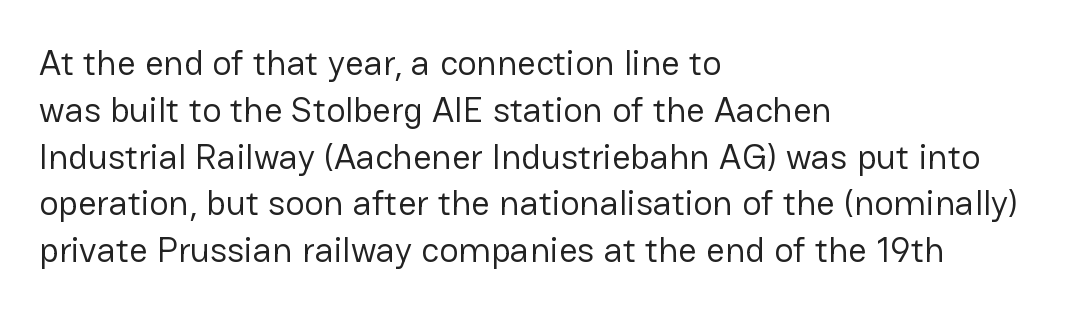
{"serif": "no", "italic": "no", "bold": "no", "weight": "regular", "width": "normal", "stroke_contrast": "low", "x_height": "medium", "monospaced": "no", "underline": "no", "align": "left", "line_spacing": "normal", "line_spacing_ratio": 1.3, "letter_spacing": "normal", "letter_spacing_em": 0.0, "glyph_px": 36}
